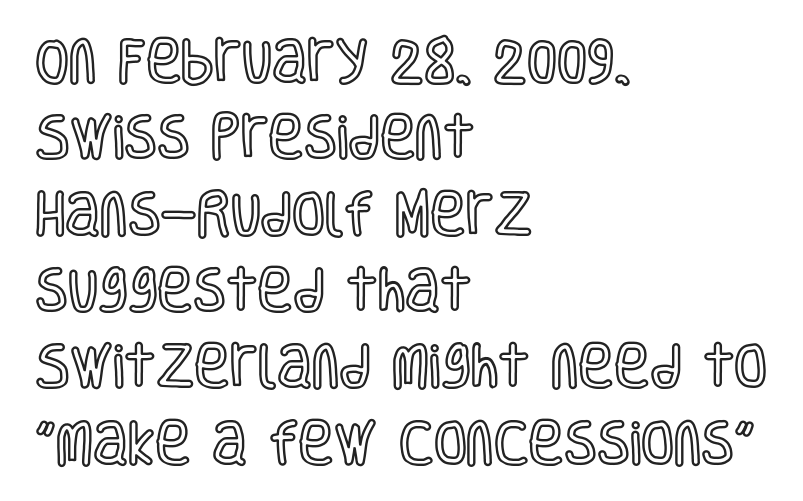
Leading: standard. Is this a fixed-width face? No — the glyphs have proportional, varying widths. The specimen omits any rule beneath the text block's lines. Line starts are locked; line ends wander. Compared with typical body copy, the letter spacing here is the same. Every character sits straight up, as roman type does.
